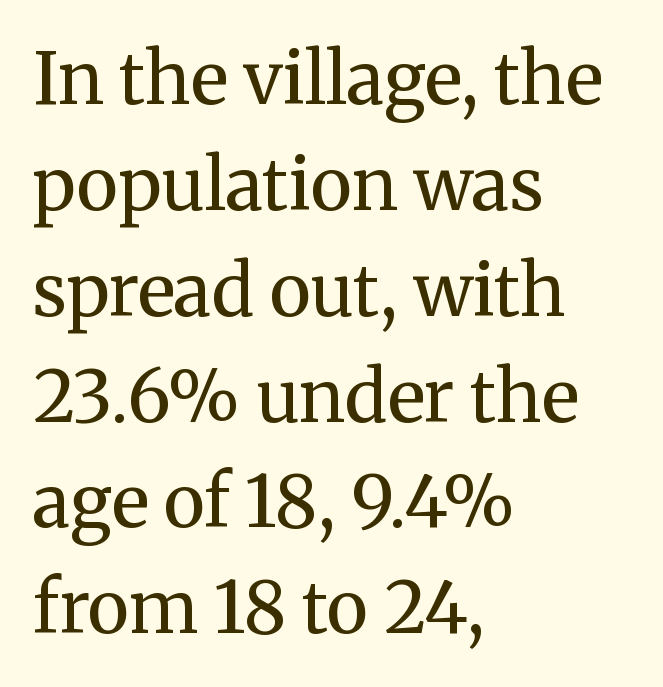
Horizontal alignment here is leftward, the default for most running prose. The designer left line spacing at the default. The foot of each line stays bare and open. Tracking here is standard; glyphs follow each other at the usual distance. Every stem runs plumb, perpendicular to the baseline.
